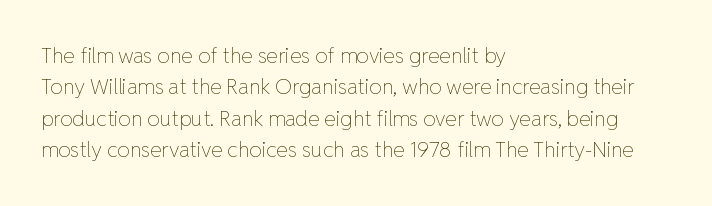
The image shows 21 px text type, upright; set left-aligned, normal line spacing (1.5x), normal letter spacing, not underlined.
